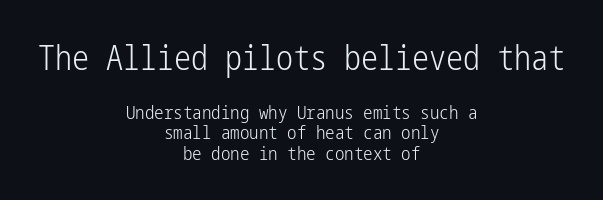
Q: Is the text bold? A: No.
Q: Is the text italic (slanted)? A: No, it is upright.
Q: Is the typeface a serif or a sans-serif typeface? A: Sans-serif.
Q: Is the text underlined? A: No.
Q: How is the paragraph aligned? A: Centered.
Q: Is the spacing between letters normal or unusually wide? A: Normal.
Q: Is the spacing between lines tight, normal or loose? A: Tight.
Q: Which block of text is set in a larger size, the first (top) or the second (bottom)? A: The first (top) one.
Q: Width (condensed, normal, or wide)? A: Condensed.
Q: Stroke contrast? A: Low.
Q: x-height? A: Medium.
